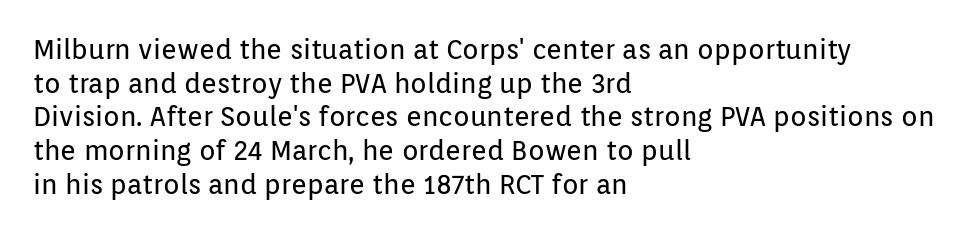
The image shows 27 px text type, upright; set left-aligned, normal line spacing (1.25x), normal letter spacing, not underlined.
